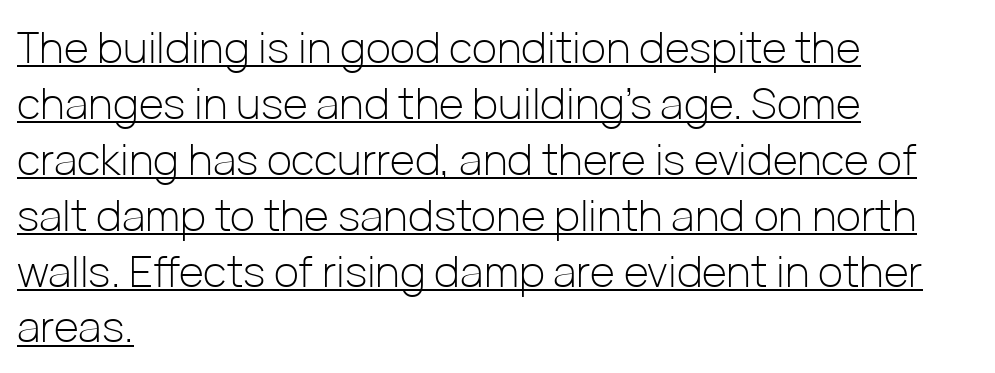
These lines are composed in type without serifs. Students, observe the line beneath the letters — that is underlining. Summary of weight: not heavy and not bold. Vertical strokes here are truly vertical.
